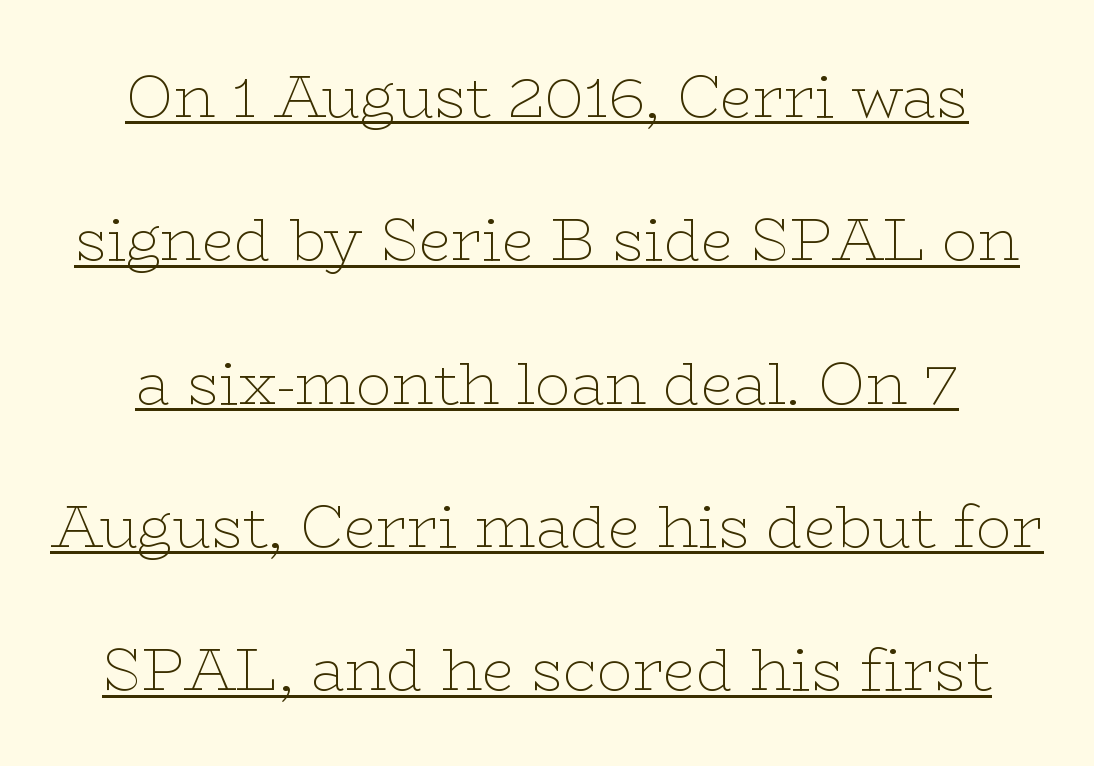
Q: Is the text bold? A: No.
Q: Is the text italic (slanted)? A: No, it is upright.
Q: Is the typeface a serif or a sans-serif typeface? A: Serif.
Q: Is the text underlined? A: Yes.
Q: How is the paragraph aligned? A: Centered.
Q: Is the spacing between letters normal or unusually wide? A: Normal.
Q: Is the spacing between lines tight, normal or loose? A: Loose.
Q: Width (condensed, normal, or wide)? A: Wide.
Q: Stroke contrast? A: Low.
Q: x-height? A: Medium.
Q: Monospaced? A: No.
